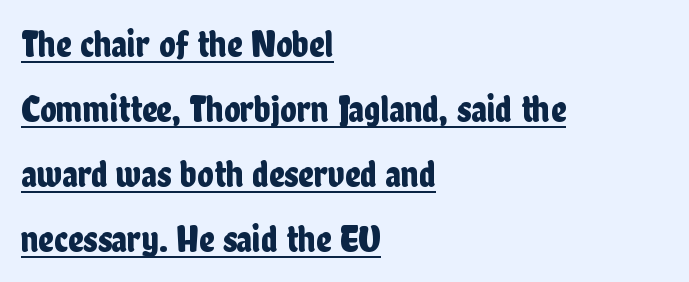
Q: Is the text italic (slanted)? A: No, it is upright.
Q: Is the typeface a serif or a sans-serif typeface? A: Sans-serif.
Q: Is the text underlined? A: Yes.
Q: How is the paragraph aligned? A: Left-aligned.
Q: Is the spacing between letters normal or unusually wide? A: Normal.
Q: Width (condensed, normal, or wide)? A: Condensed.
Q: Stroke contrast? A: Low.
Q: x-height? A: Medium.
Q: Monospaced? A: No.
